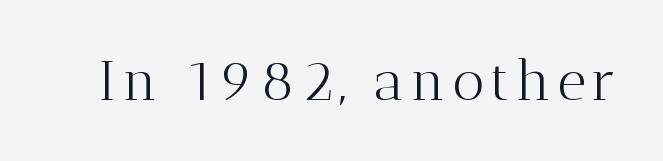
Q: Is the text bold? A: No.
Q: Is the text italic (slanted)? A: No, it is upright.
Q: Is the typeface a serif or a sans-serif typeface? A: Serif.
Q: Is the text underlined? A: No.
Q: Width (condensed, normal, or wide)? A: Normal.
Q: Stroke contrast? A: Medium.
Q: x-height? A: Medium.
Q: Monospaced? A: No.
